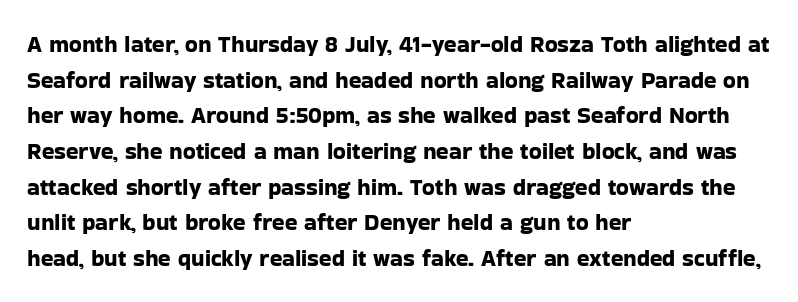
Every row of glyphs begins at an identical x-position on the left. The passage shown has conventional tracking throughout. A typesetter would mark this as roman, not italic. Letters rest on an invisible, unmarked baseline. In terms of leading, this rendering sits right in the middle.
